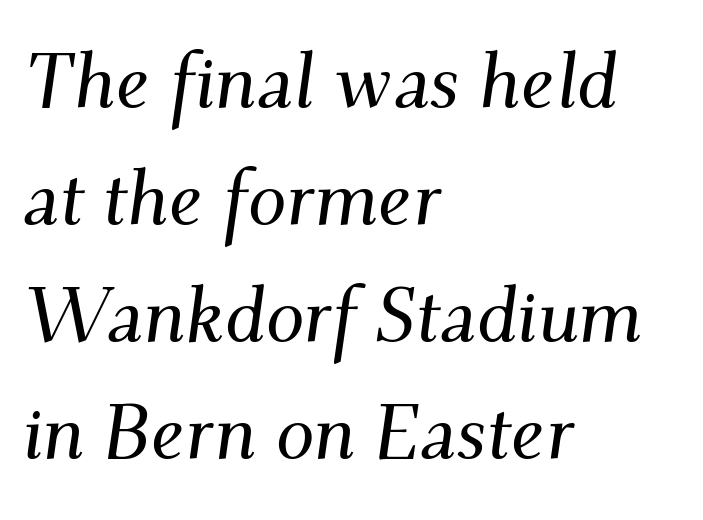
{"serif": "yes", "italic": "yes", "lean": "right", "slant_degrees": 9, "width": "normal", "stroke_contrast": "medium", "x_height": "small", "monospaced": "no", "underline": "no", "align": "left", "line_spacing": "normal", "line_spacing_ratio": 1.52, "letter_spacing": "normal", "letter_spacing_em": 0.0, "glyph_px": 77}
